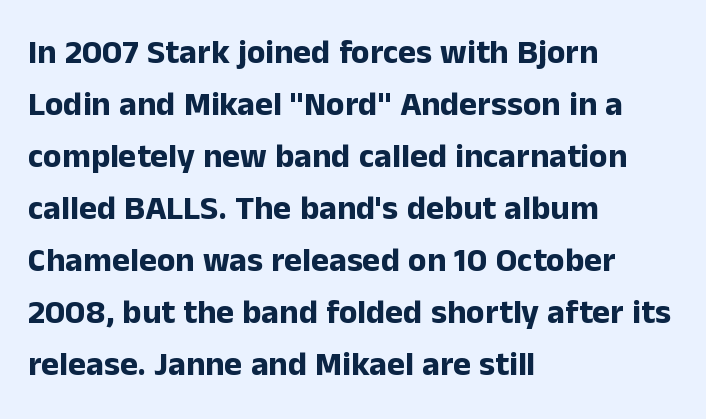
Q: Is the text bold? A: Yes.
Q: Is the text italic (slanted)? A: No, it is upright.
Q: Is the typeface a serif or a sans-serif typeface? A: Sans-serif.
Q: Is the text underlined? A: No.
Q: How is the paragraph aligned? A: Left-aligned.
Q: Is the spacing between letters normal or unusually wide? A: Normal.
Q: Is the spacing between lines tight, normal or loose? A: Normal.
Q: Width (condensed, normal, or wide)? A: Normal.
Q: Stroke contrast? A: Low.
Q: x-height? A: Medium.
Q: Monospaced? A: No.
